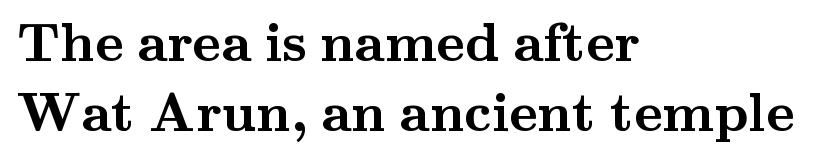
{"serif": "yes", "italic": "no", "bold": "yes", "weight": "semibold", "width": "wide", "stroke_contrast": "medium", "x_height": "small", "monospaced": "no", "underline": "no", "align": "left", "line_spacing": "normal", "line_spacing_ratio": 1.3, "letter_spacing": "normal", "letter_spacing_em": 0.0, "glyph_px": 54}
